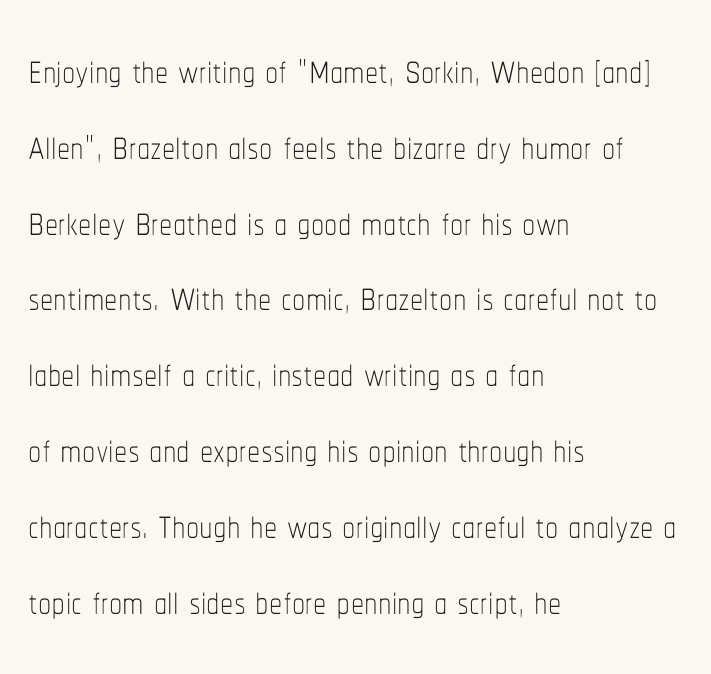
Q: Is the text bold? A: No.
Q: Is the text italic (slanted)? A: No, it is upright.
Q: Is the text underlined? A: No.
Q: How is the paragraph aligned? A: Left-aligned.
Q: Is the spacing between letters normal or unusually wide? A: Normal.
Q: Is the spacing between lines tight, normal or loose? A: Normal.
Q: Width (condensed, normal, or wide)? A: Condensed.
Q: Stroke contrast? A: Low.
Q: x-height? A: Medium.
Q: Monospaced? A: No.
